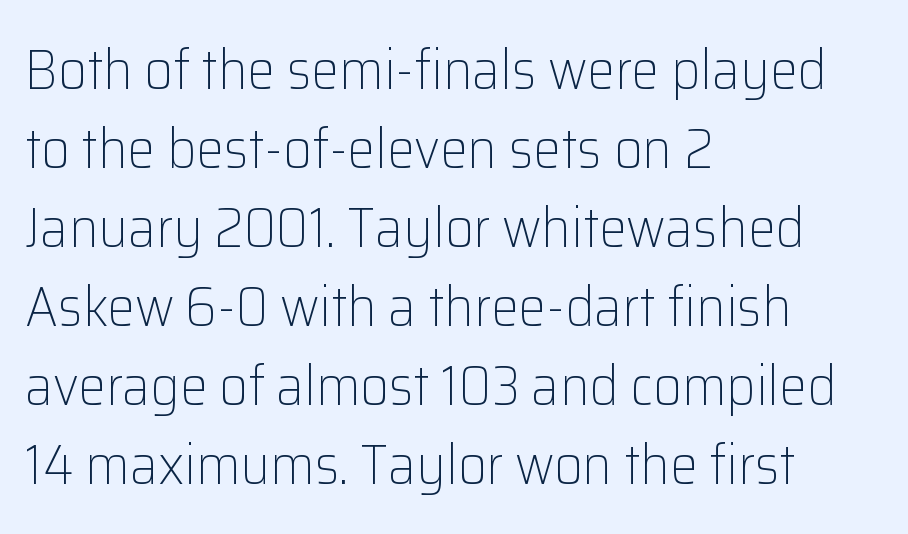
The image shows 56 px light sans-serif type, upright; set left-aligned, normal line spacing (1.41x), normal letter spacing, not underlined; low stroke contrast and a medium x-height.
